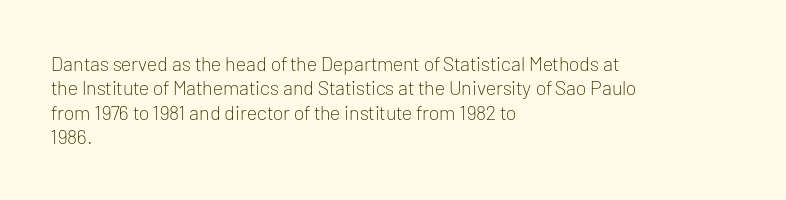
These lines keep a tight, regular rhythm from letter to letter. In CSS terms this would be text-align: left. Weight: in the light-to-regular range. This is roman type, the default non-slanted kind. Decoration check: the copy has no underline.
